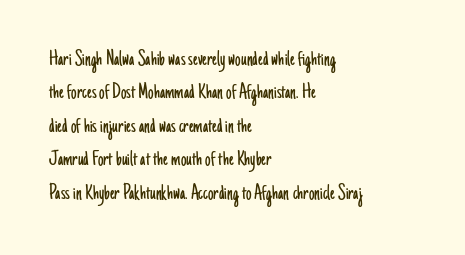
Q: Is the text bold? A: No.
Q: Is the text italic (slanted)? A: No, it is upright.
Q: Is the text underlined? A: No.
Q: How is the paragraph aligned? A: Left-aligned.
Q: Is the spacing between letters normal or unusually wide? A: Normal.
Q: Is the spacing between lines tight, normal or loose? A: Normal.
